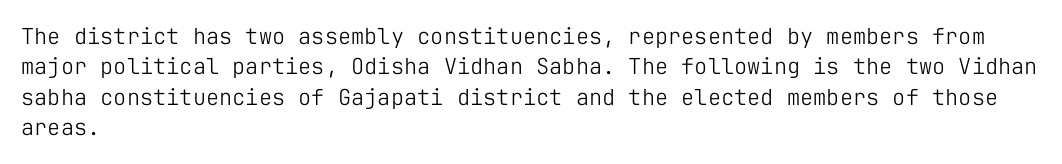
Q: Is the text bold? A: No.
Q: Is the text italic (slanted)? A: No, it is upright.
Q: Is the text underlined? A: No.
Q: How is the paragraph aligned? A: Left-aligned.
Q: Is the spacing between letters normal or unusually wide? A: Normal.
Q: Is the spacing between lines tight, normal or loose? A: Normal.
